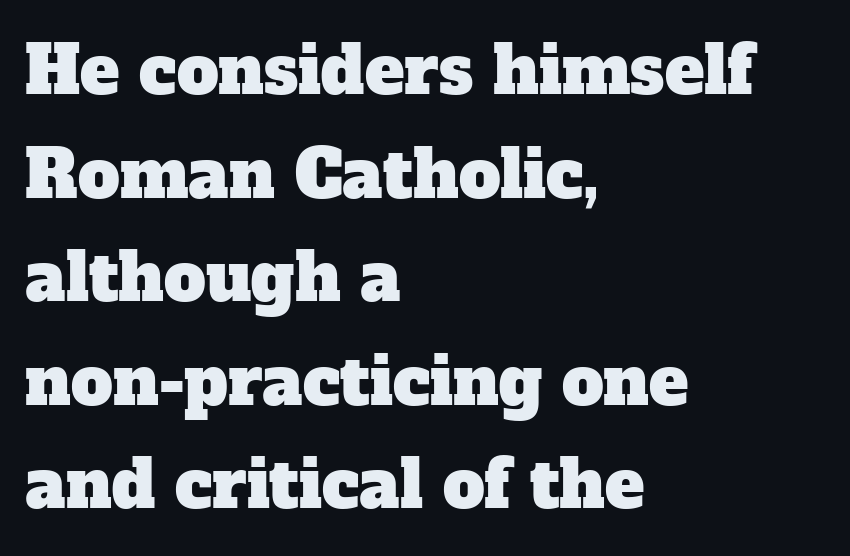
The baseline area is clear. Character widths vary here, with narrow letters taking less room than wide ones. Reading down the block, your eye returns to a fixed left position each line. How would I describe the line gaps? Plain and ordinary. Tracking value appears to be zero — textbook default spacing.
